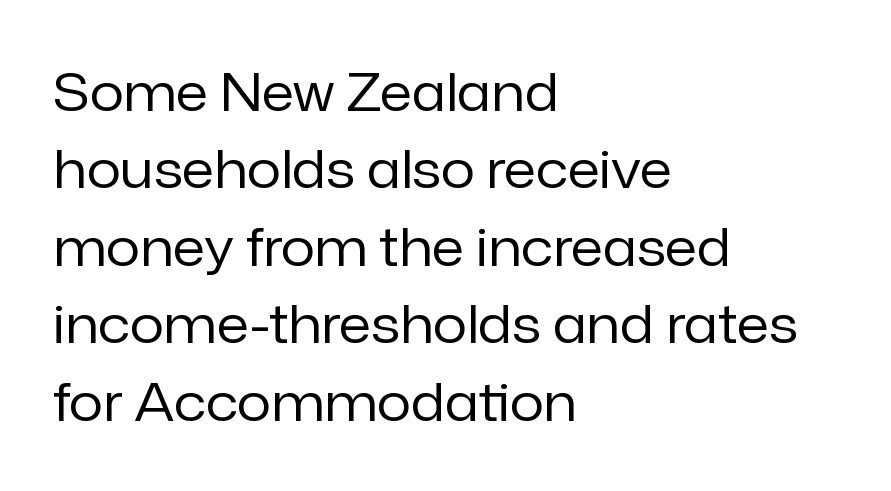
The baseline area is clear. The passage shown is typeset with a sans-serif family. The passage shown is not bold in any degree. These lines are rendered in a variable-pitch font. A classic flush-left, rag-right setting is used for this passage.
